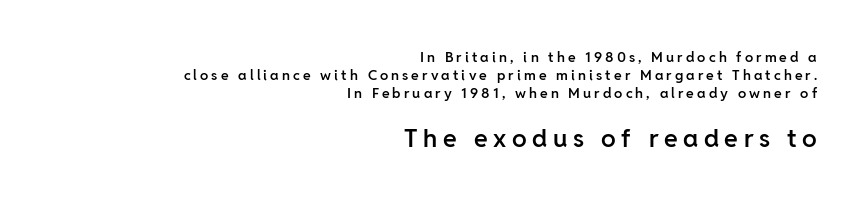
{"italic": "no", "bold": "semi", "underline": "no", "align": "right", "line_spacing": "normal", "line_spacing_ratio": 1.28, "letter_spacing": "wide", "letter_spacing_em": 0.22, "larger_block": "second", "size_ratio": 1.79, "glyph_px": 25}
